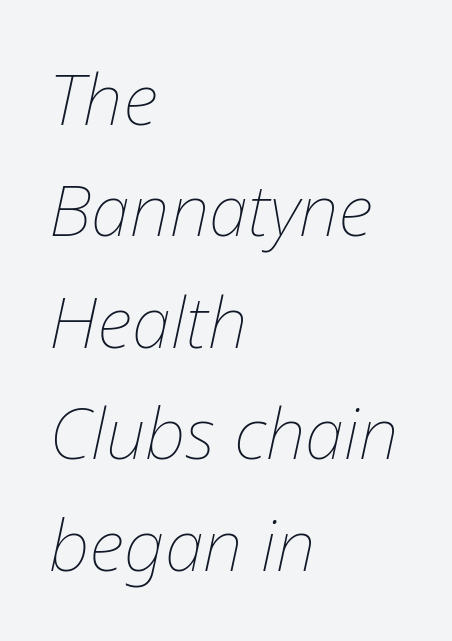
{"italic": "yes", "lean": "right", "slant_degrees": 12, "bold": "no", "weight": "thin", "width": "normal", "stroke_contrast": "low", "x_height": "medium", "monospaced": "no", "underline": "no", "align": "left", "line_spacing": "normal", "line_spacing_ratio": 1.57, "letter_spacing": "normal", "letter_spacing_em": 0.0, "glyph_px": 71}
